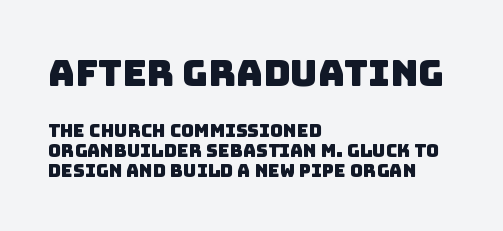
The image shows 37 px sans-serif type; set left-aligned, tight line spacing (1.1x), normal letter spacing, not underlined; the first (top) block is 2.06x larger; low stroke contrast and a large x-height.
